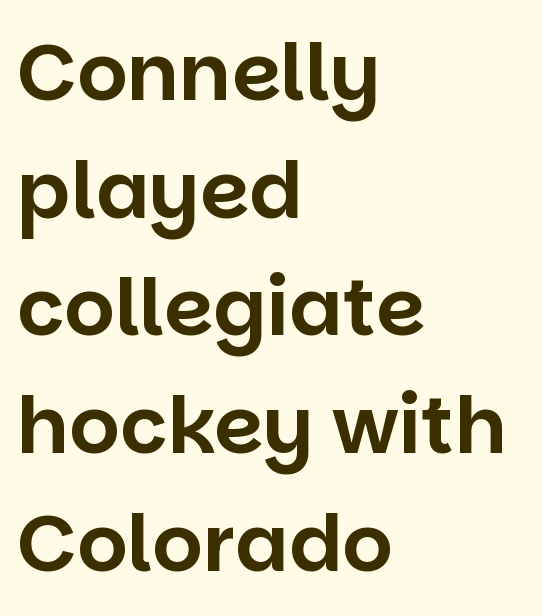
The image shows 79 px sans-serif type, upright; set left-aligned, normal line spacing (1.49x), normal letter spacing, not underlined; low stroke contrast and a large x-height.
